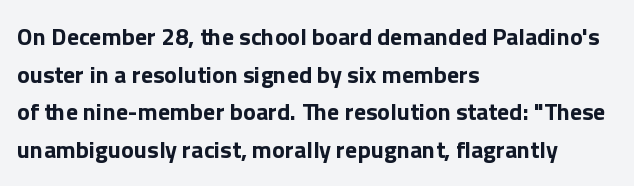
Q: Is the text bold? A: Yes.
Q: Is the text italic (slanted)? A: No, it is upright.
Q: Is the text underlined? A: No.
Q: How is the paragraph aligned? A: Left-aligned.
Q: Is the spacing between letters normal or unusually wide? A: Normal.
Q: Is the spacing between lines tight, normal or loose? A: Normal.
